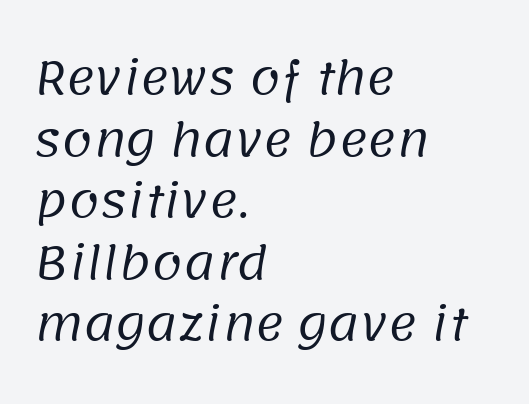
The image shows 44 px regular-weight sans-serif type; set left-aligned, normal line spacing (1.4x), normal letter spacing, not underlined; low stroke contrast and a large x-height.
